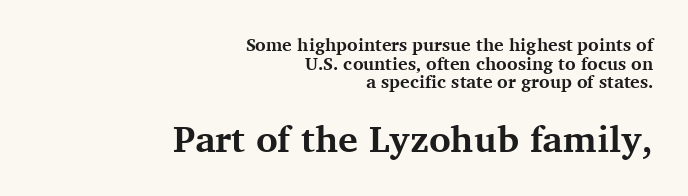
Q: Is the text bold? A: Yes.
Q: Is the text italic (slanted)? A: No, it is upright.
Q: Is the typeface a serif or a sans-serif typeface? A: Serif.
Q: Is the text underlined? A: No.
Q: How is the paragraph aligned? A: Right-aligned.
Q: Is the spacing between letters normal or unusually wide? A: Normal.
Q: Is the spacing between lines tight, normal or loose? A: Tight.
Q: Which block of text is set in a larger size, the first (top) or the second (bottom)? A: The second (bottom) one.
Q: Width (condensed, normal, or wide)? A: Normal.
Q: Stroke contrast? A: Medium.
Q: x-height? A: Medium.
Q: Monospaced? A: No.
